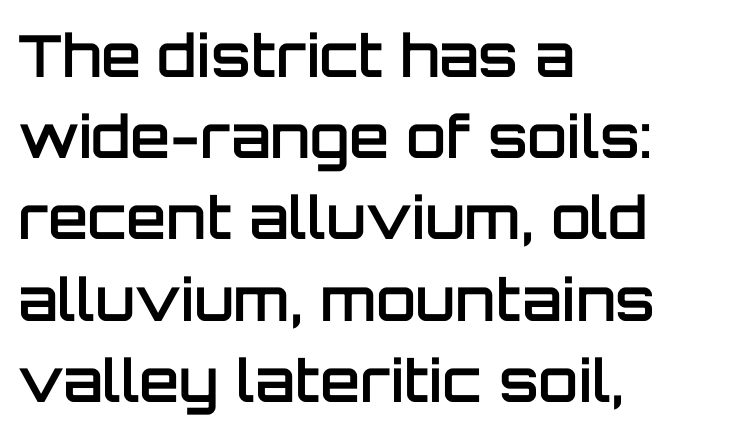
The image shows 58 px semibold sans-serif type, upright; set left-aligned, normal line spacing (1.4x), normal letter spacing, not underlined; low stroke contrast and a large x-height.
